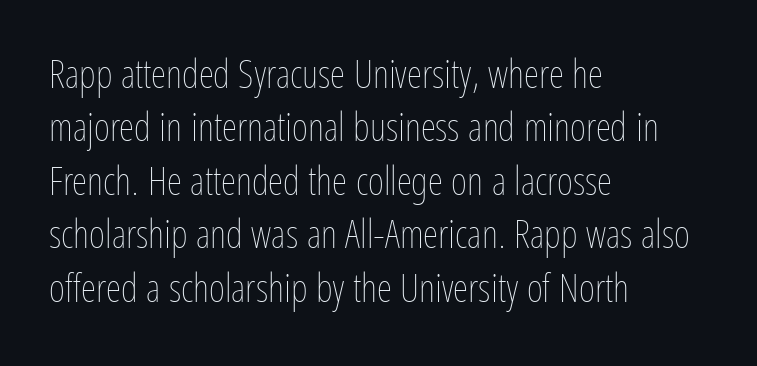
Q: Is the text bold? A: No.
Q: Is the text italic (slanted)? A: No, it is upright.
Q: Is the text underlined? A: No.
Q: How is the paragraph aligned? A: Left-aligned.
Q: Is the spacing between letters normal or unusually wide? A: Normal.
Q: Is the spacing between lines tight, normal or loose? A: Normal.
Q: Width (condensed, normal, or wide)? A: Condensed.
Q: Stroke contrast? A: Low.
Q: x-height? A: Medium.
Q: Monospaced? A: No.
